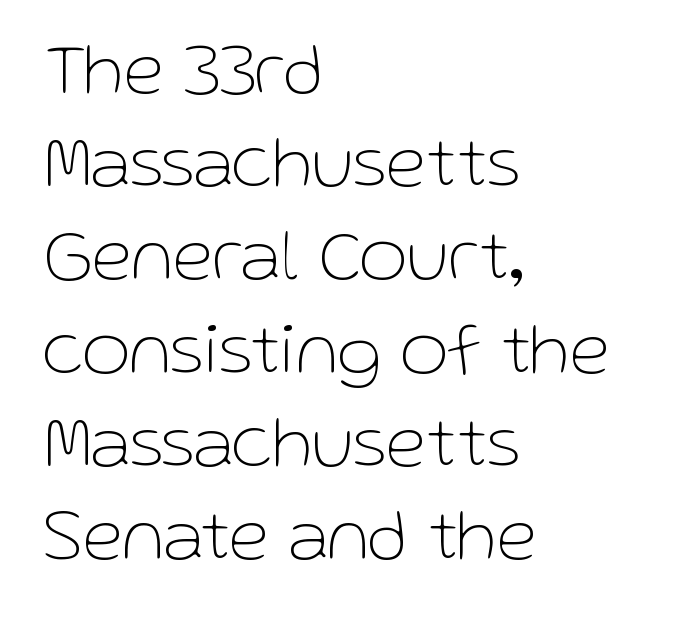
The image shows 74 px thin sans-serif type, upright; set left-aligned, normal line spacing (1.26x), normal letter spacing, not underlined; low stroke contrast and a medium x-height.
